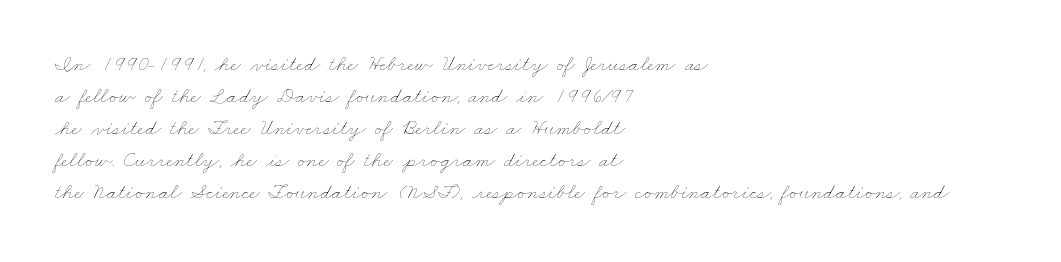
{"bold": "no", "underline": "no", "align": "left", "line_spacing": "normal", "line_spacing_ratio": 1.46, "letter_spacing": "normal", "letter_spacing_em": 0.0, "glyph_px": 22}
